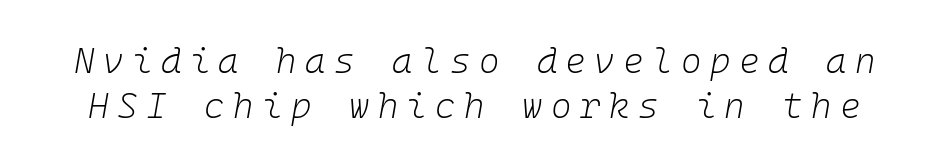
Nothing heavy about these letters — not bold at all. Compared with typical paragraphs, the rows here are spaced about the same. Between one letter and the next there's a generous, obvious gap. The passage shown is not underscored anywhere. Posture: slanted.
